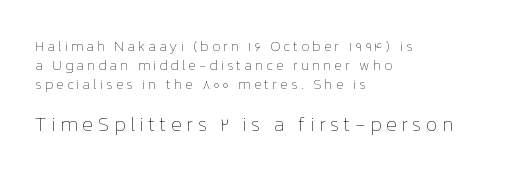
The typography opts for an upright posture over an oblique one. Compared with typical paragraphs, the rows here are spaced about the same. Vertical stems look standard width or narrower in stroke. The passage is arranged the way most books set body copy — flush left. This rendering features lettering with no underline.
